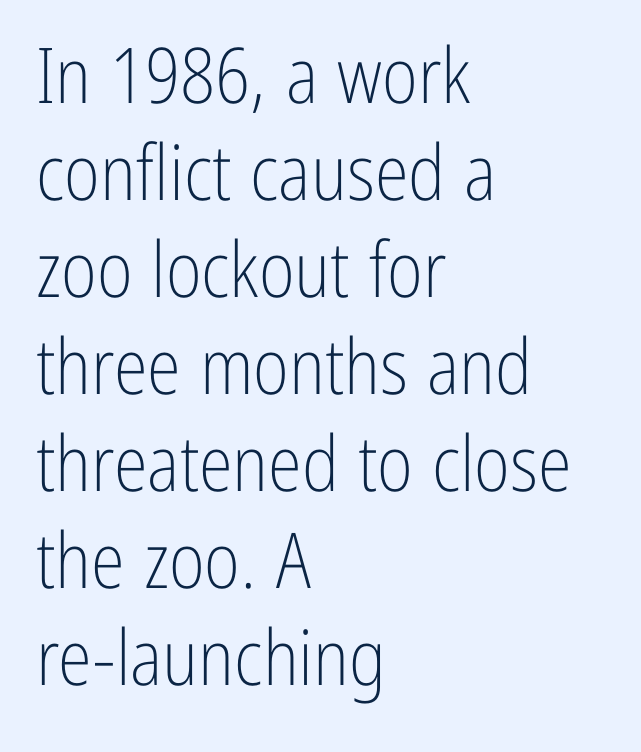
Stem width sits at or under what a default text font uses. Beneath every word, the page is bare. Think of a printed novel: that variable character pitch is what you see here. Each line starts at the same left margin while the right side varies. Nope, not italic — everything's standing straight. The letters sit at their default tracking, neither squeezed nor spread.
